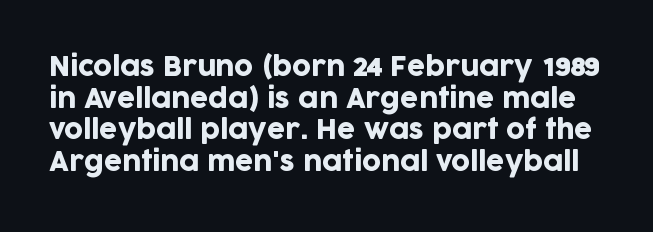
Is there any slant? The stems are plumb. Nobody drew a line under any word here. Characters follow at the spacing the type designer built in.
